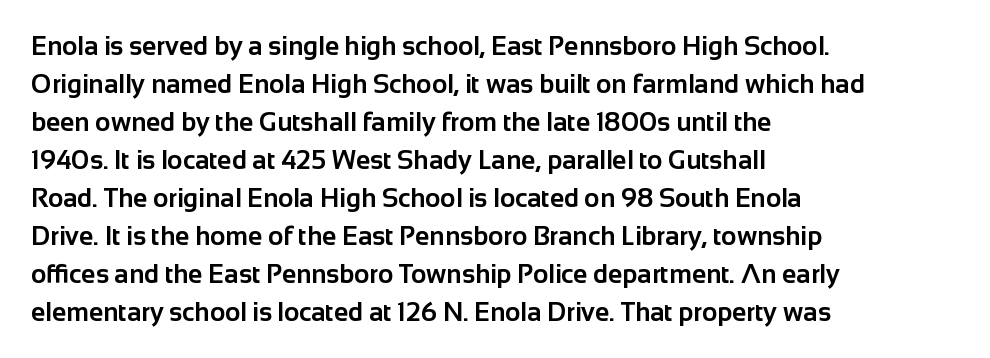
Horizontal alignment here is leftward, the default for most running prose. Nothing unusual about the tracking: characters are spaced as the font intends. Students, observe: this is what conventionally led text looks like. Does the lettering tilt? It doesn't — this is upright.
